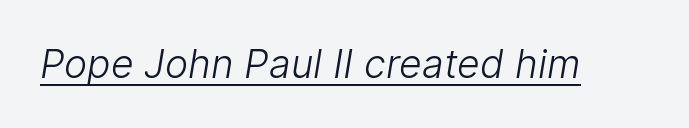
{"serif": "no", "bold": "no", "weight": "light", "width": "normal", "stroke_contrast": "low", "x_height": "medium", "monospaced": "no", "underline": "yes", "letter_spacing": "normal", "letter_spacing_em": 0.0, "glyph_px": 39}
